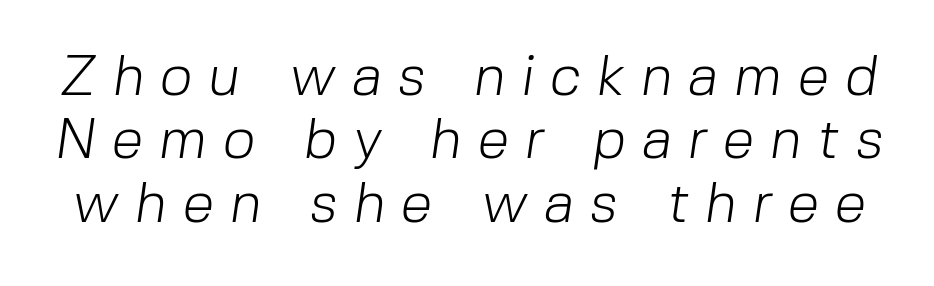
{"serif": "no", "bold": "no", "weight": "light", "width": "normal", "stroke_contrast": "low", "x_height": "medium", "monospaced": "no", "underline": "no", "line_spacing": "tight", "line_spacing_ratio": 1.11, "letter_spacing": "wide", "letter_spacing_em": 0.28, "glyph_px": 57}
